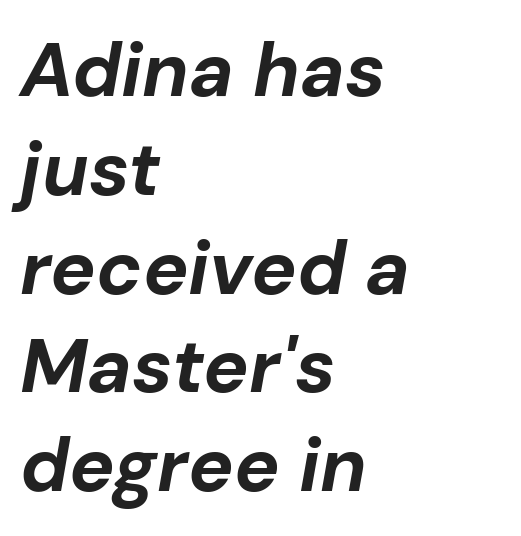
Chunky letters — that's bold for sure. The letters advance in unequal steps, a hallmark of proportional type. Left-aligned paragraph, ragged on the right. Rows of type keep a routine distance in the vertical direction.
